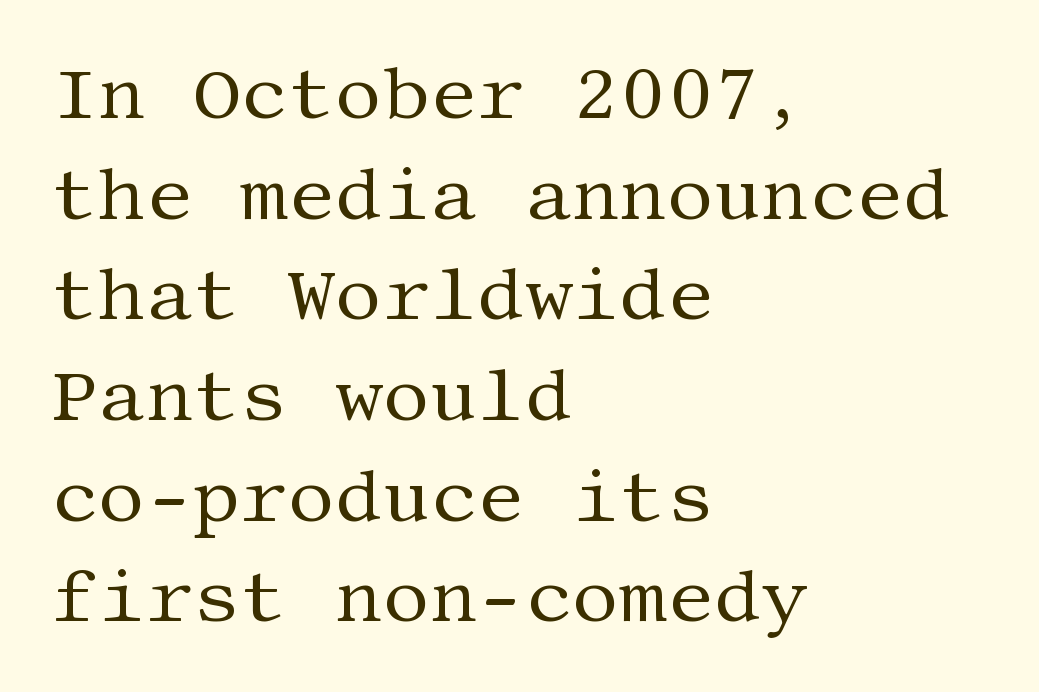
The image shows 74 px regular-weight serif type, upright; set left-aligned, normal line spacing (1.36x), normal letter spacing, not underlined; medium stroke contrast and a large x-height.
